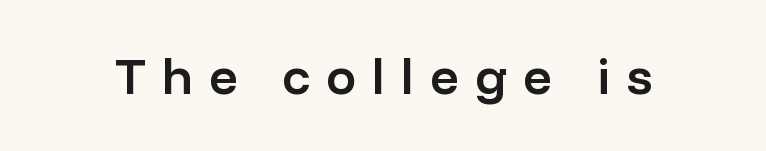
Q: Is the text bold? A: Semi-bold.
Q: Is the text italic (slanted)? A: No, it is upright.
Q: Is the typeface a serif or a sans-serif typeface? A: Sans-serif.
Q: Is the text underlined? A: No.
Q: Is the spacing between letters normal or unusually wide? A: Unusually wide.
Q: Width (condensed, normal, or wide)? A: Normal.
Q: Stroke contrast? A: Low.
Q: x-height? A: Medium.
Q: Monospaced? A: No.
